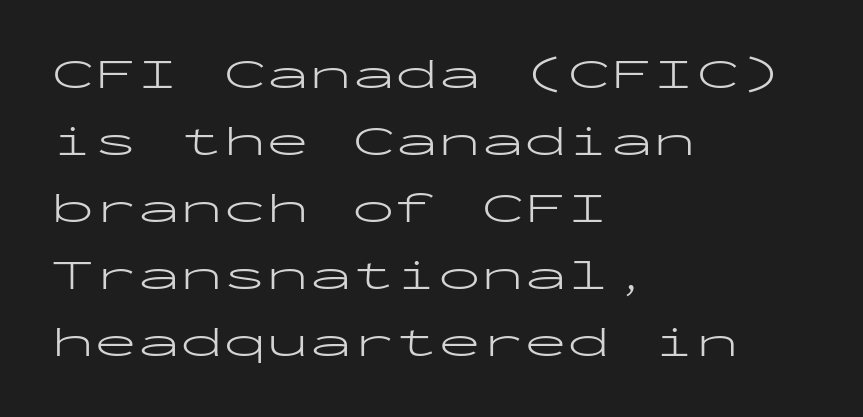
The image shows 43 px light, wide sans-serif type, upright, monospaced; set left-aligned, normal line spacing (1.56x), normal letter spacing, not underlined; low stroke contrast and a medium x-height.
